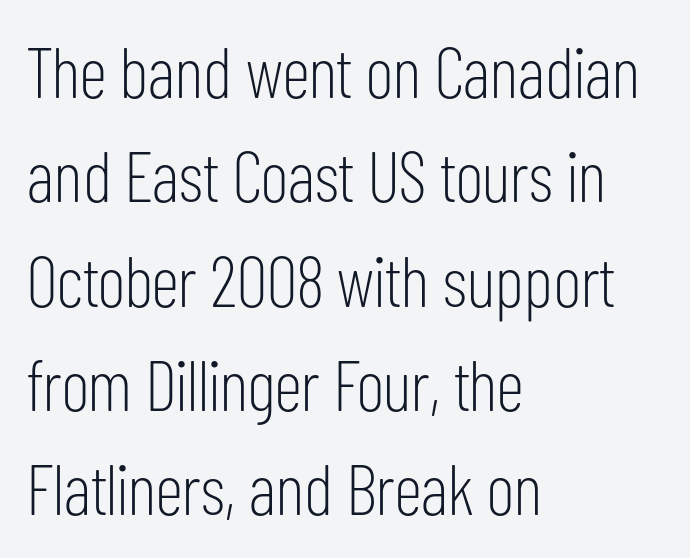
The image shows 71 px light, condensed sans-serif type, upright; set left-aligned, normal line spacing (1.47x), normal letter spacing, not underlined; low stroke contrast and a medium x-height.
